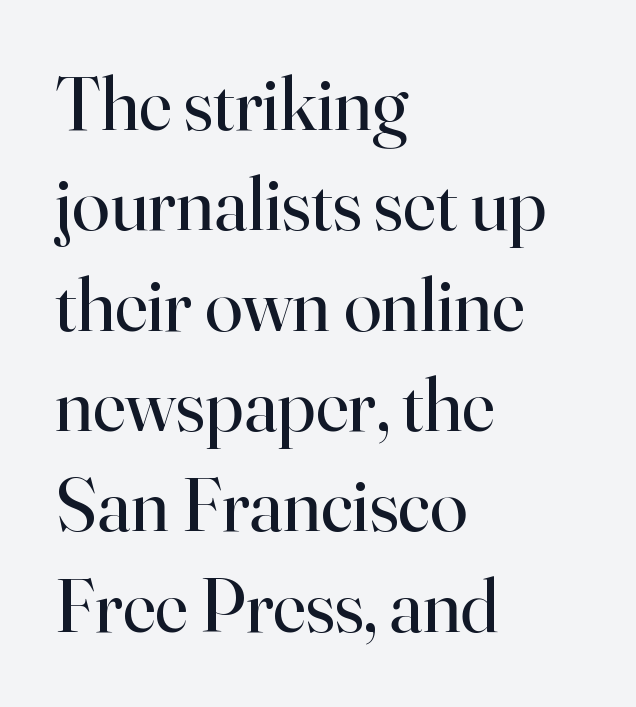
The image shows 76 px regular-weight serif type, upright; set left-aligned, normal line spacing (1.32x), normal letter spacing, not underlined; high stroke contrast and a small x-height.
